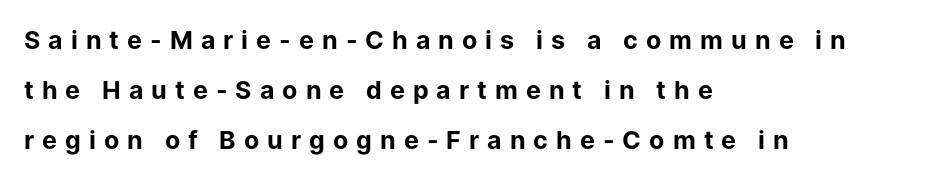
Q: Is the text bold? A: Yes.
Q: Is the text italic (slanted)? A: No, it is upright.
Q: Is the text underlined? A: No.
Q: How is the paragraph aligned? A: Left-aligned.
Q: Is the spacing between letters normal or unusually wide? A: Unusually wide.
Q: Is the spacing between lines tight, normal or loose? A: Loose.
